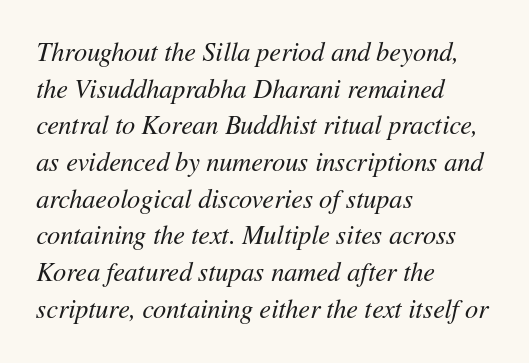
Q: Is the text bold? A: No.
Q: Is the text italic (slanted)? A: Yes, it leans right by about 11 degrees.
Q: Is the text underlined? A: No.
Q: How is the paragraph aligned? A: Left-aligned.
Q: Is the spacing between letters normal or unusually wide? A: Normal.
Q: Is the spacing between lines tight, normal or loose? A: Normal.
